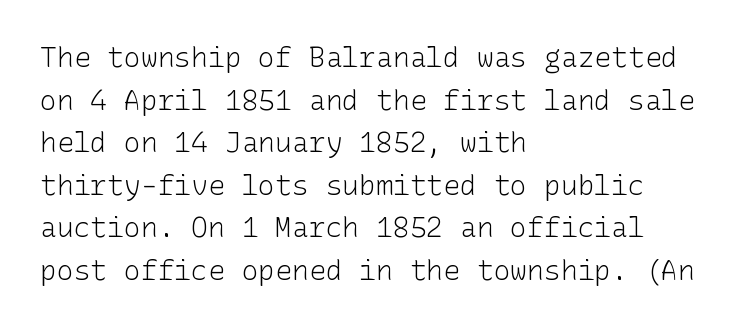
The letters stand straight up with perfectly vertical stems. Short note: letters normally spaced. Any mark beneath the type? The region is blank. Type style note: lacks serifs. These lines stack with their left ends in a neat column. Baseline-to-baseline distance is the conventional proportion of letter height.
